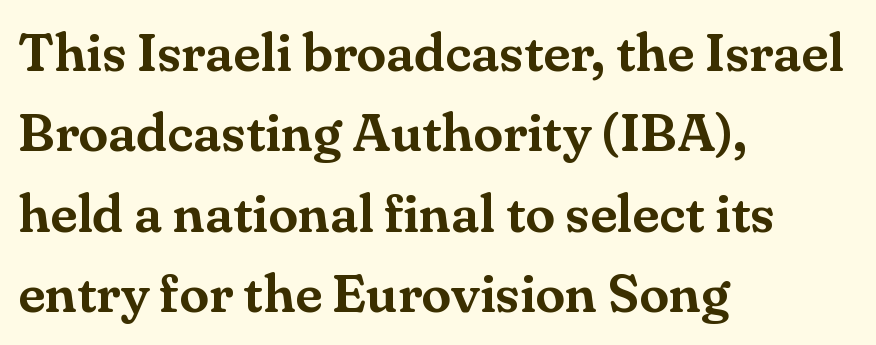
{"serif": "yes", "italic": "no", "width": "normal", "stroke_contrast": "medium", "x_height": "small", "monospaced": "no", "underline": "no", "align": "left", "line_spacing": "normal", "line_spacing_ratio": 1.49, "letter_spacing": "normal", "letter_spacing_em": 0.0, "glyph_px": 54}
